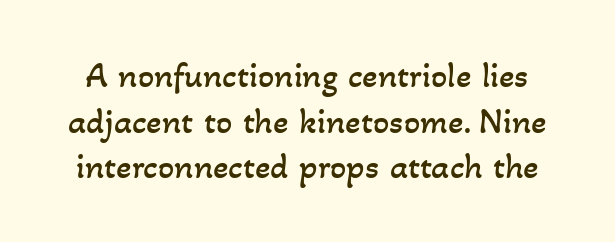
Stems here are at most as thick as an everyday book face. The letters sit at their default tracking, neither squeezed nor spread. The baseline area is clear. Does the leading feel generous? No, just average.
